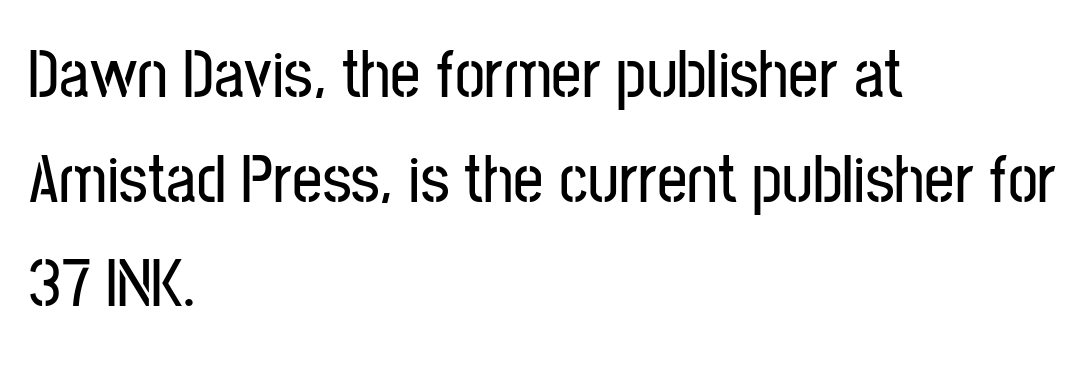
{"serif": "no", "italic": "no", "width": "condensed", "stroke_contrast": "low", "x_height": "medium", "monospaced": "no", "underline": "no", "align": "left", "line_spacing": "normal", "line_spacing_ratio": 1.56, "letter_spacing": "normal", "letter_spacing_em": 0.0, "glyph_px": 67}
